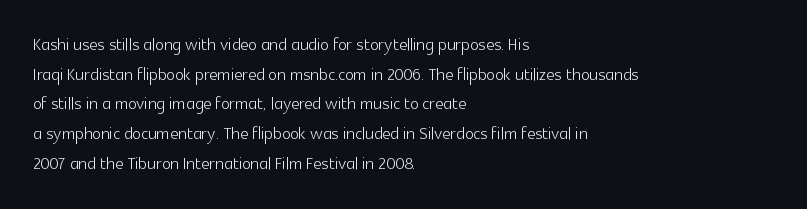
The lines sit at an ordinary, default distance from one another. The rag falls on the right side of this text block. The characters are drawn with everyday or finer stroke widths. Descender tails drop into unmarked territory.
